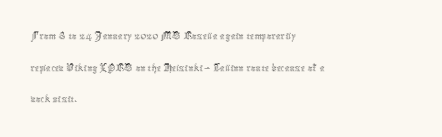
Leftover space on each line is placed entirely after the last word. The typesetting does not lean heavy: it is not bold. Honestly, the letter spacing is just normal — you wouldn't notice it. Underline: absent. If you drew a line through each stem, it would be perfectly vertical.
